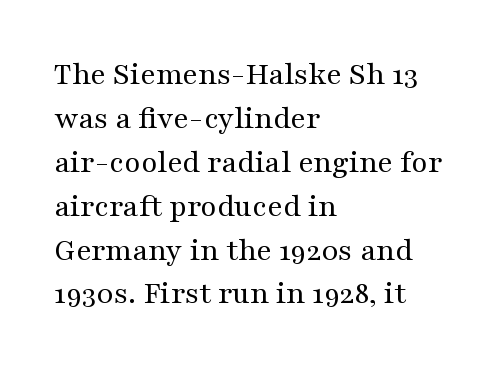
Q: Is the text bold? A: No.
Q: Is the text italic (slanted)? A: No, it is upright.
Q: Is the typeface a serif or a sans-serif typeface? A: Serif.
Q: Is the text underlined? A: No.
Q: How is the paragraph aligned? A: Left-aligned.
Q: Is the spacing between letters normal or unusually wide? A: Normal.
Q: Is the spacing between lines tight, normal or loose? A: Normal.
Q: Width (condensed, normal, or wide)? A: Wide.
Q: Stroke contrast? A: Medium.
Q: x-height? A: Medium.
Q: Monospaced? A: No.
